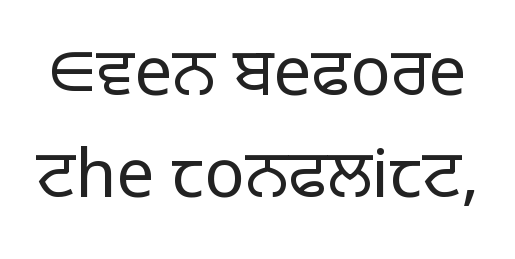
Q: Is the text bold? A: No.
Q: Is the text italic (slanted)? A: No, it is upright.
Q: Is the typeface a serif or a sans-serif typeface? A: Sans-serif.
Q: Is the text underlined? A: No.
Q: Is the spacing between letters normal or unusually wide? A: Normal.
Q: Is the spacing between lines tight, normal or loose? A: Normal.
Q: Width (condensed, normal, or wide)? A: Normal.
Q: Stroke contrast? A: Low.
Q: x-height? A: Medium.
Q: Monospaced? A: No.
